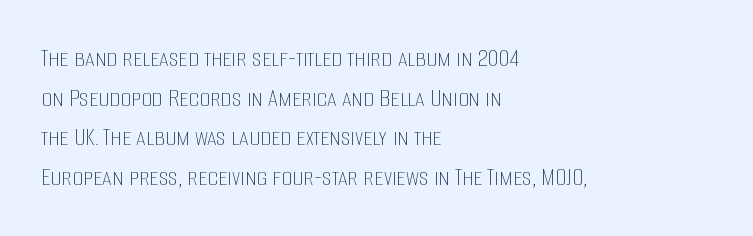
Q: Is the text bold? A: No.
Q: Is the text italic (slanted)? A: No, it is upright.
Q: Is the text underlined? A: No.
Q: How is the paragraph aligned? A: Left-aligned.
Q: Is the spacing between letters normal or unusually wide? A: Normal.
Q: Is the spacing between lines tight, normal or loose? A: Normal.
